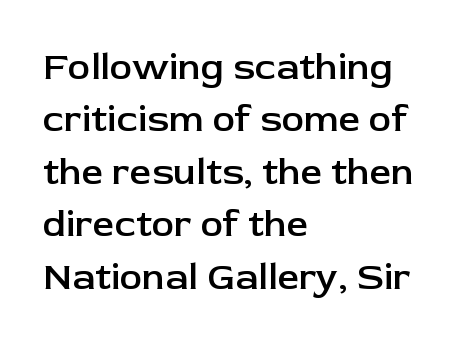
Q: Is the text bold? A: Semi-bold.
Q: Is the text italic (slanted)? A: No, it is upright.
Q: Is the typeface a serif or a sans-serif typeface? A: Sans-serif.
Q: Is the text underlined? A: No.
Q: How is the paragraph aligned? A: Left-aligned.
Q: Is the spacing between letters normal or unusually wide? A: Normal.
Q: Is the spacing between lines tight, normal or loose? A: Normal.
Q: Width (condensed, normal, or wide)? A: Normal.
Q: Stroke contrast? A: Low.
Q: x-height? A: Medium.
Q: Monospaced? A: No.
